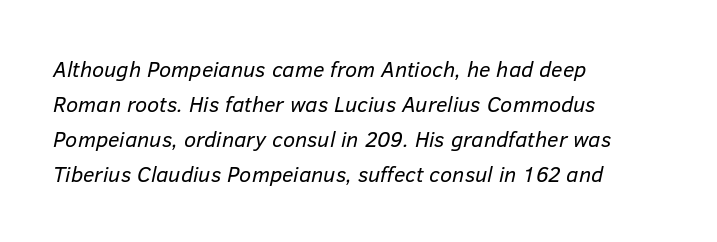
The image shows 22 px text type, italic (leaning right); set left-aligned, normal line spacing (1.59x), normal letter spacing, not underlined.
